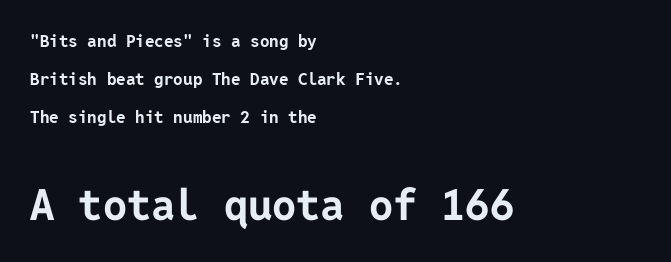
{"serif": "no", "italic": "no", "bold": "yes", "weight": "bold", "width": "normal", "stroke_contrast": "low", "x_height": "medium", "underline": "no", "align": "left", "line_spacing": "loose", "line_spacing_ratio": 2.23, "letter_spacing": "normal", "letter_spacing_em": 0.0, "larger_block": "second", "size_ratio": 2.53, "glyph_px": 43}
